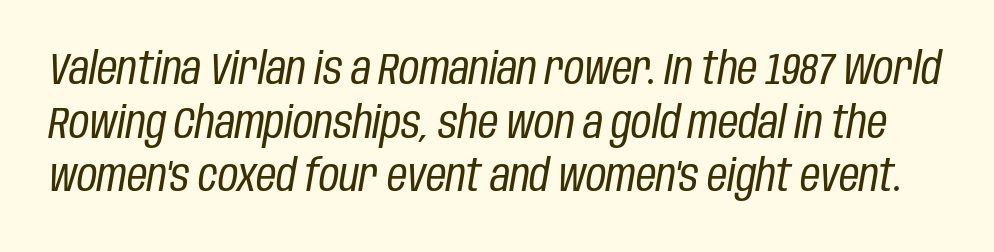
{"italic": "yes", "lean": "right", "slant_degrees": 10, "bold": "no", "weight": "regular", "width": "condensed", "stroke_contrast": "low", "x_height": "large", "monospaced": "no", "underline": "no", "line_spacing_ratio": 1.22, "letter_spacing": "normal", "letter_spacing_em": 0.0, "glyph_px": 44}
